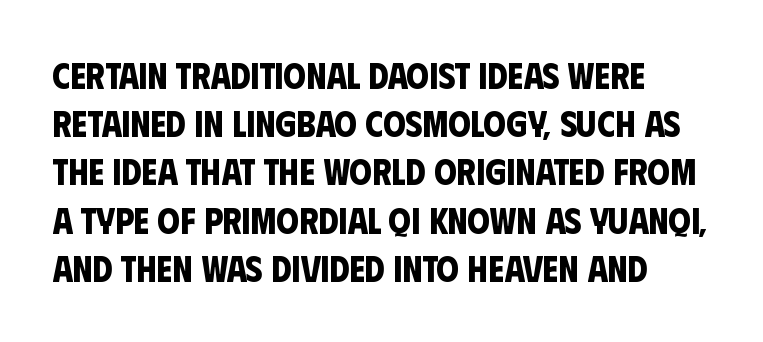
{"serif": "no", "bold": "yes", "weight": "bold", "width": "condensed", "stroke_contrast": "low", "x_height": "large", "monospaced": "no", "underline": "no", "align": "left", "line_spacing": "normal", "line_spacing_ratio": 1.34, "letter_spacing": "normal", "letter_spacing_em": 0.0, "glyph_px": 36}
